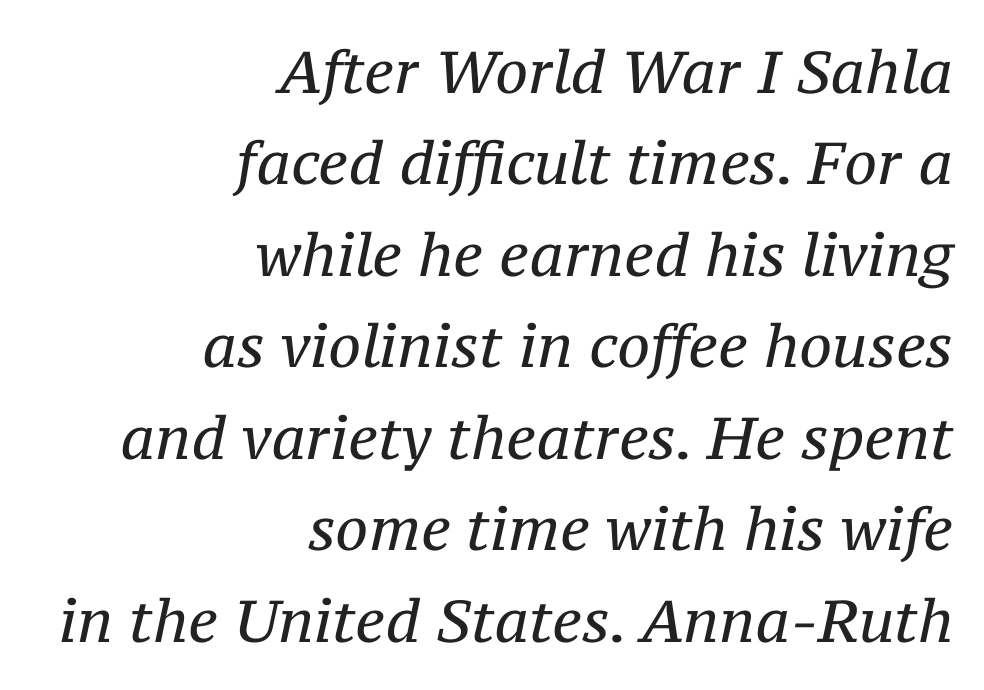
The image shows 59 px regular-weight serif type, italic (leaning right); set right-aligned, normal line spacing (1.55x), normal letter spacing, not underlined; medium stroke contrast and a medium x-height.
